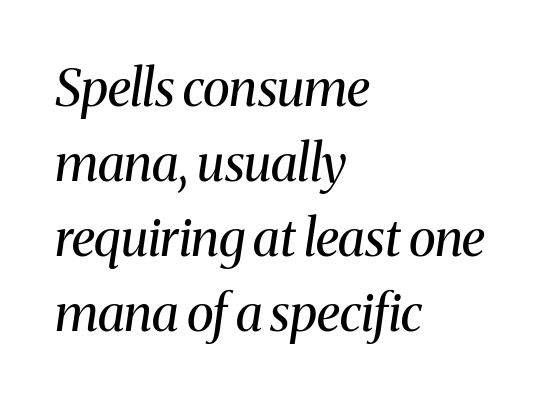
{"serif": "yes", "italic": "yes", "lean": "right", "slant_degrees": 8, "bold": "no", "weight": "regular", "width": "normal", "stroke_contrast": "medium", "x_height": "medium", "monospaced": "no", "underline": "no", "align": "left", "line_spacing": "normal", "line_spacing_ratio": 1.47, "letter_spacing": "normal", "letter_spacing_em": 0.0, "glyph_px": 51}
